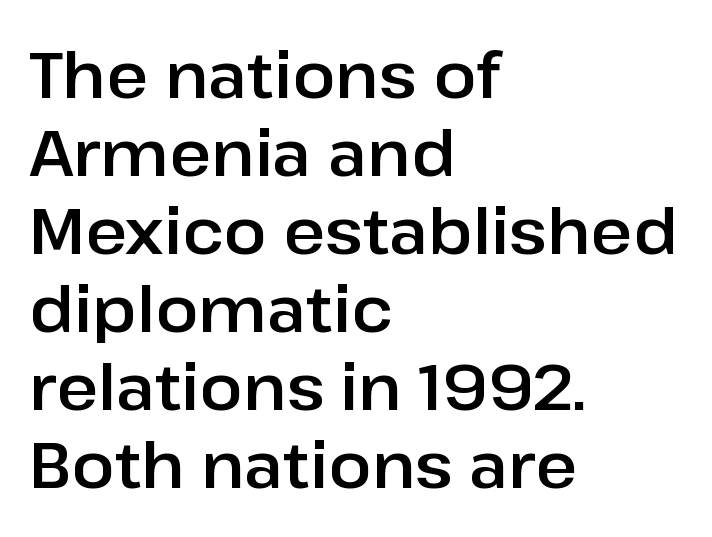
Q: Is the text italic (slanted)? A: No, it is upright.
Q: Is the typeface a serif or a sans-serif typeface? A: Sans-serif.
Q: Is the text underlined? A: No.
Q: How is the paragraph aligned? A: Left-aligned.
Q: Is the spacing between letters normal or unusually wide? A: Normal.
Q: Width (condensed, normal, or wide)? A: Normal.
Q: Stroke contrast? A: Low.
Q: x-height? A: Medium.
Q: Monospaced? A: No.
